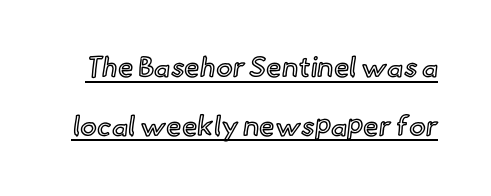
Looks like someone drew a line under every word here. The horizontal fit of the characters is conventional and even. This sample has the flowing, uneven cadence of proportional lettering.
